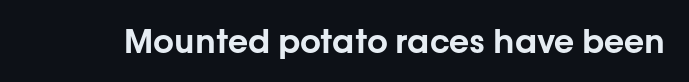
Is the letter spacing exaggerated? No — it looks like the ordinary default. A clean baseline with only descenders dipping below it. Is this a sans? Yes — the strokes have no serifs. Character widths vary here, with narrow letters taking less room than wide ones. Unlike italic type, these characters show no tilt at all.
